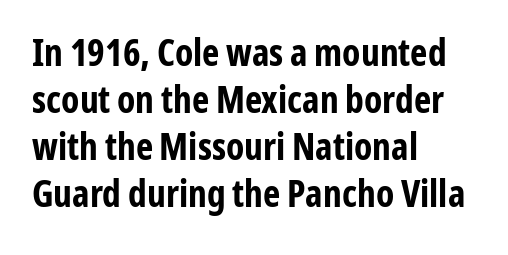
Q: Is the text bold? A: Yes.
Q: Is the text italic (slanted)? A: No, it is upright.
Q: Is the typeface a serif or a sans-serif typeface? A: Sans-serif.
Q: Is the text underlined? A: No.
Q: How is the paragraph aligned? A: Left-aligned.
Q: Is the spacing between letters normal or unusually wide? A: Normal.
Q: Is the spacing between lines tight, normal or loose? A: Normal.
Q: Width (condensed, normal, or wide)? A: Condensed.
Q: Stroke contrast? A: Low.
Q: x-height? A: Medium.
Q: Monospaced? A: No.
